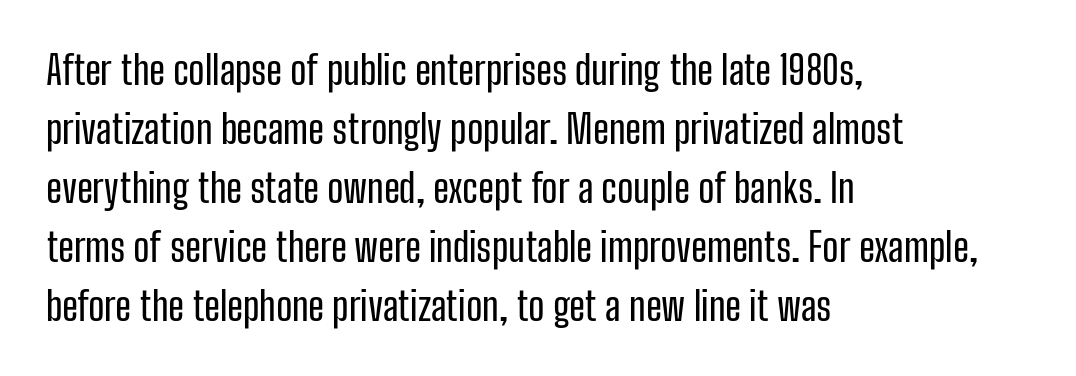
Q: Is the text italic (slanted)? A: No, it is upright.
Q: Is the typeface a serif or a sans-serif typeface? A: Sans-serif.
Q: Is the text underlined? A: No.
Q: How is the paragraph aligned? A: Left-aligned.
Q: Is the spacing between letters normal or unusually wide? A: Normal.
Q: Is the spacing between lines tight, normal or loose? A: Normal.
Q: Width (condensed, normal, or wide)? A: Condensed.
Q: Stroke contrast? A: Low.
Q: x-height? A: Medium.
Q: Monospaced? A: No.
